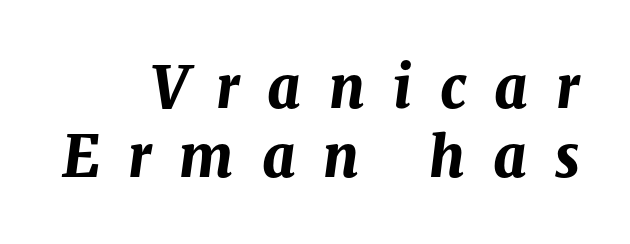
The image shows 57 px bold type, italic (leaning right); set right-aligned, line spacing 1.21x, unusually wide letter spacing (+0.49 em), not underlined; medium stroke contrast and a medium x-height.
